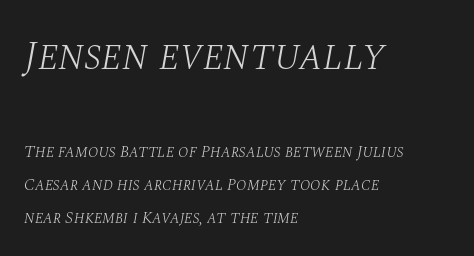
The image shows 42 px light serif type, italic (leaning right); set left-aligned, loose line spacing (1.94x), normal letter spacing, not underlined; the first (top) block is 2.47x larger; medium stroke contrast and a large x-height.
